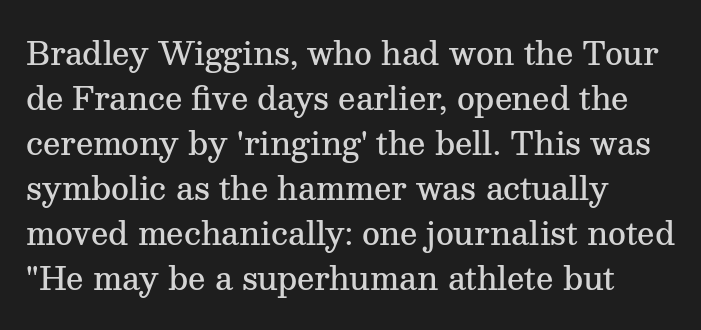
{"serif": "yes", "italic": "no", "bold": "semi", "weight": "semibold", "width": "normal", "stroke_contrast": "medium", "x_height": "medium", "monospaced": "no", "underline": "no", "align": "left", "line_spacing": "normal", "line_spacing_ratio": 1.45, "letter_spacing": "normal", "letter_spacing_em": 0.0, "glyph_px": 31}
